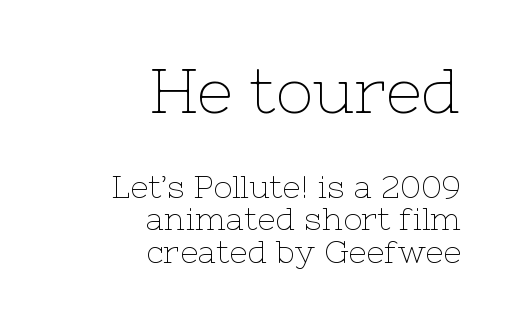
The image shows 63 px thin serif type, upright; set right-aligned, tight line spacing (1.01x), normal letter spacing, not underlined; the first (top) block is 1.97x larger; low stroke contrast and a medium x-height.
